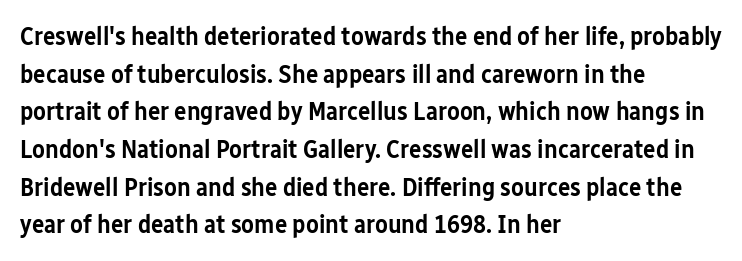
Q: Is the text bold? A: Semi-bold.
Q: Is the text italic (slanted)? A: No, it is upright.
Q: Is the text underlined? A: No.
Q: How is the paragraph aligned? A: Left-aligned.
Q: Is the spacing between letters normal or unusually wide? A: Normal.
Q: Is the spacing between lines tight, normal or loose? A: Normal.
